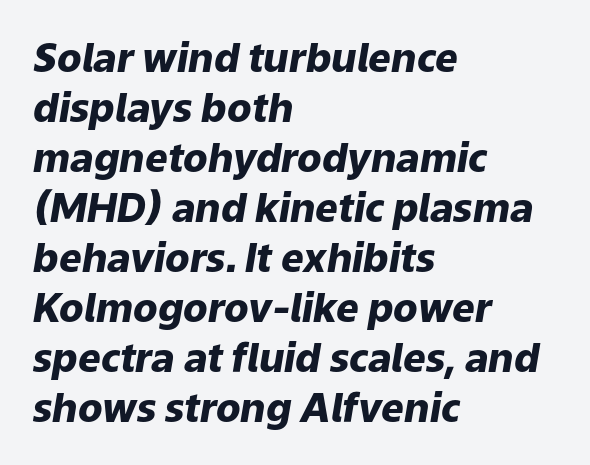
Characters are canted at an angle relative to the baseline's perpendicular. Descenders hang freely into open space. The designer left line spacing at the default. Compared with a centered layout, this one pins lines to the left instead. Short note: letters normally spaced. Heavy-handed strokes throughout: this text is bold.
